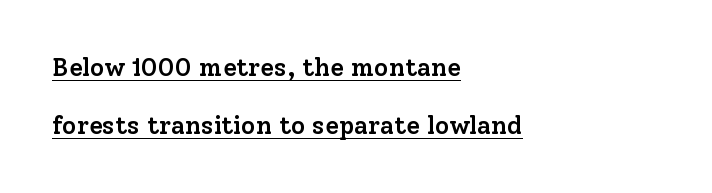
This sample trades compactness for vertical openness between lines. The typography opts for an upright posture over an oblique one. A rule runs beneath these lines of type. The paragraph has a hard left edge and a soft right edge.
